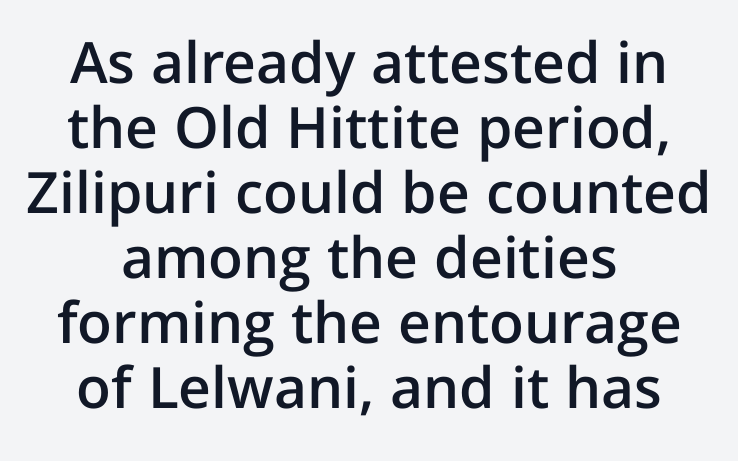
Q: Is the text bold? A: Semi-bold.
Q: Is the text italic (slanted)? A: No, it is upright.
Q: Is the typeface a serif or a sans-serif typeface? A: Sans-serif.
Q: Is the text underlined? A: No.
Q: How is the paragraph aligned? A: Centered.
Q: Is the spacing between letters normal or unusually wide? A: Normal.
Q: Is the spacing between lines tight, normal or loose? A: Tight.
Q: Width (condensed, normal, or wide)? A: Normal.
Q: Stroke contrast? A: Low.
Q: x-height? A: Medium.
Q: Monospaced? A: No.
